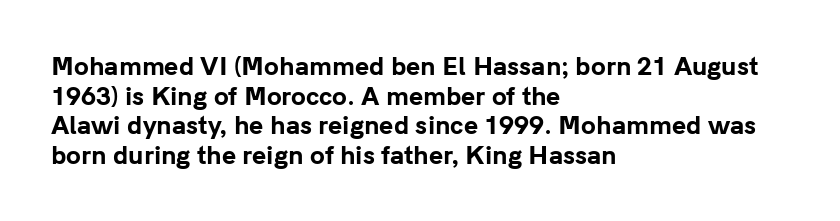
The image shows 24 px bold type, upright; set left-aligned, line spacing 1.23x, normal letter spacing, not underlined.
